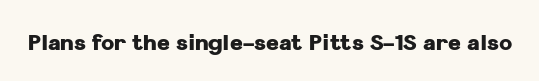
Short note: letters normally spaced. Words float on clear page, feet unadorned. The letters stand upright; this is a roman face. Heavy, bold letterforms.
